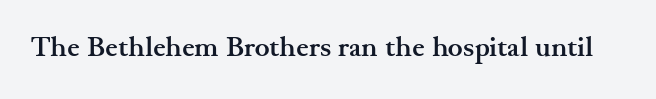
{"serif": "yes", "italic": "no", "bold": "yes", "weight": "semibold", "width": "wide", "stroke_contrast": "medium", "x_height": "small", "monospaced": "no", "underline": "no", "letter_spacing": "normal", "letter_spacing_em": 0.0, "glyph_px": 28}
